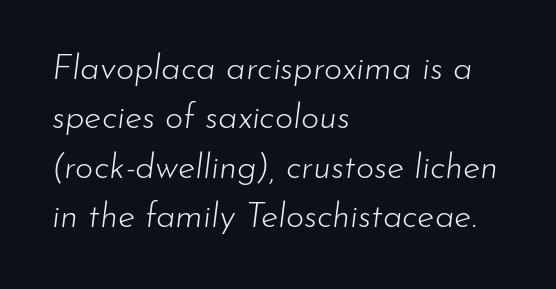
Each letter keeps its own natural width here, so spacing adapts to shape. The passage shown stacks its lines at a standard gap. This rendering leaves character spacing at its baseline value. Horizontally, the lines are justified to the leading edge only. Caption: face not bold, strokes unweighted. Underline: absent.
